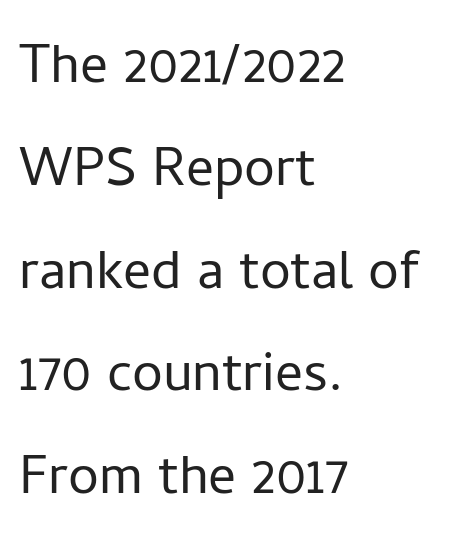
{"serif": "no", "italic": "no", "bold": "no", "weight": "light", "width": "normal", "stroke_contrast": "low", "x_height": "medium", "monospaced": "no", "underline": "no", "align": "left", "line_spacing": "normal", "line_spacing_ratio": 1.49, "letter_spacing": "normal", "letter_spacing_em": 0.0, "glyph_px": 69}
